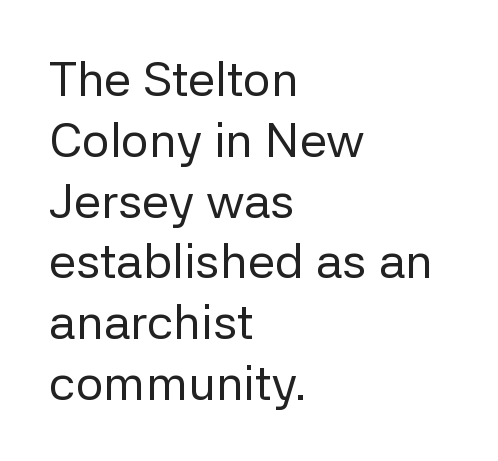
Character widths vary here, with narrow letters taking less room than wide ones. The type family on display is of the sans-serif kind. Each stroke keeps to a modest, everyday thickness or less. Visually the block forms a straight wall on the left and a jagged coastline on the right.
